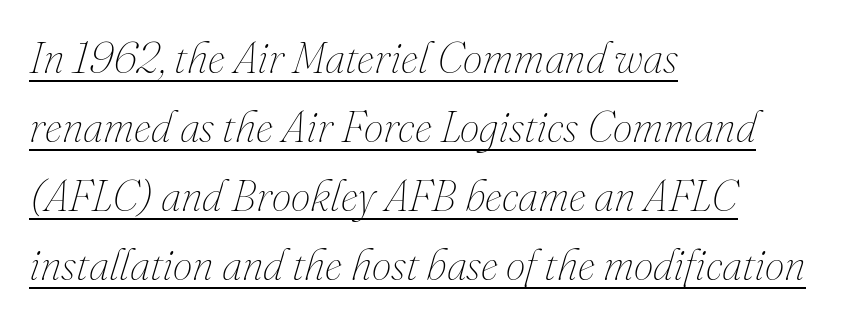
Q: Is the text bold? A: No.
Q: Is the text italic (slanted)? A: Yes, it leans right by about 16 degrees.
Q: Is the text underlined? A: Yes.
Q: How is the paragraph aligned? A: Left-aligned.
Q: Is the spacing between letters normal or unusually wide? A: Normal.
Q: Is the spacing between lines tight, normal or loose? A: Normal.
Q: Width (condensed, normal, or wide)? A: Normal.
Q: Stroke contrast? A: Medium.
Q: x-height? A: Small.
Q: Monospaced? A: No.
